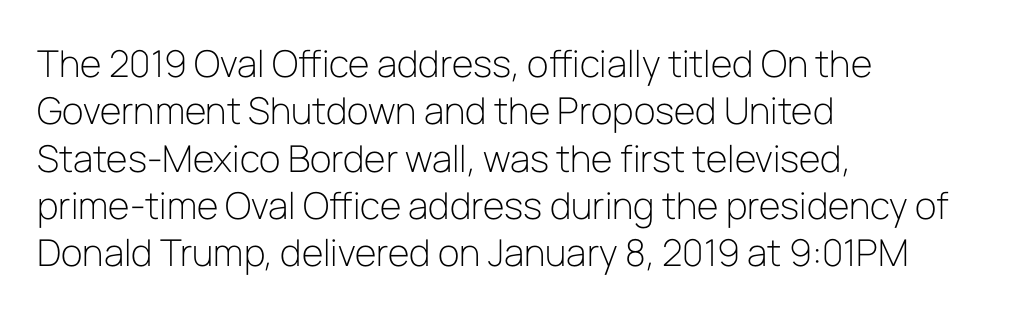
Horizontal alignment here is leftward, the default for most running prose. Is the type heavy? It reads as light-to-regular instead. Does the leading feel generous? No, just average. Do the characters align in a grid? No, the font is proportional. This sample uses plain, unmodified letter spacing.
